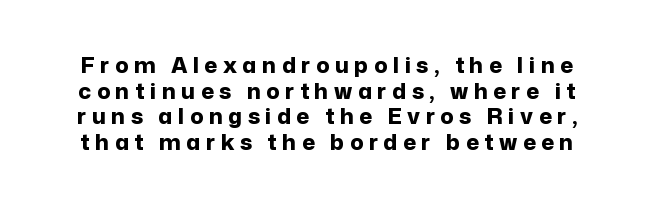
Q: Is the text bold? A: Yes.
Q: Is the text italic (slanted)? A: No, it is upright.
Q: Is the text underlined? A: No.
Q: Is the spacing between letters normal or unusually wide? A: Unusually wide.
